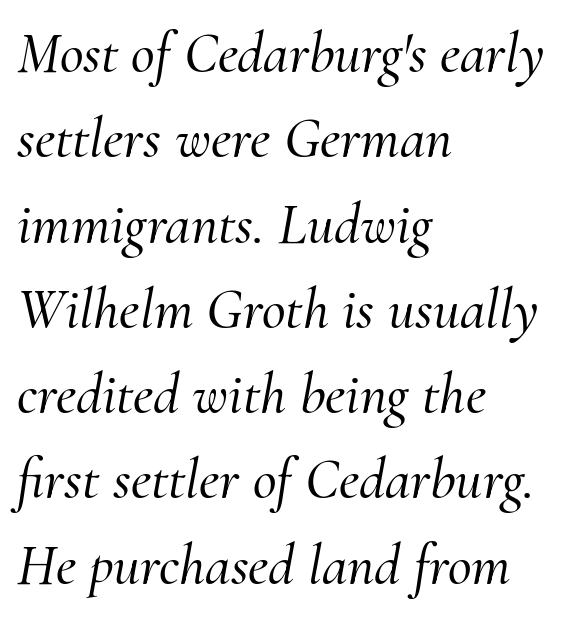
{"serif": "yes", "italic": "yes", "lean": "right", "slant_degrees": 10, "width": "normal", "stroke_contrast": "medium", "x_height": "small", "monospaced": "no", "underline": "no", "align": "left", "line_spacing": "normal", "line_spacing_ratio": 1.47, "letter_spacing": "normal", "letter_spacing_em": 0.0, "glyph_px": 58}
